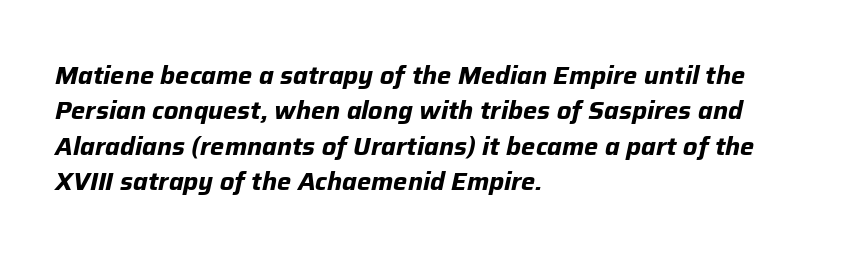
Q: Is the text bold? A: Yes.
Q: Is the text italic (slanted)? A: Yes, it leans right by about 12 degrees.
Q: Is the text underlined? A: No.
Q: How is the paragraph aligned? A: Left-aligned.
Q: Is the spacing between letters normal or unusually wide? A: Normal.
Q: Is the spacing between lines tight, normal or loose? A: Normal.
